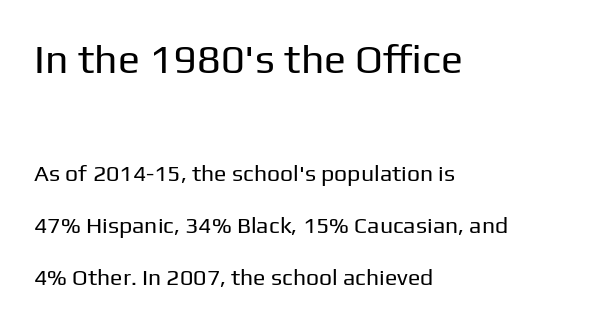
Are there feet on the stems? There aren't — it's a sans. The vertical gap from one line to the next is large. Standard letterfit; no display-style spreading of the glyphs. Descenders hang freely into open space. The designer gave the opening block more size than the closing block.
